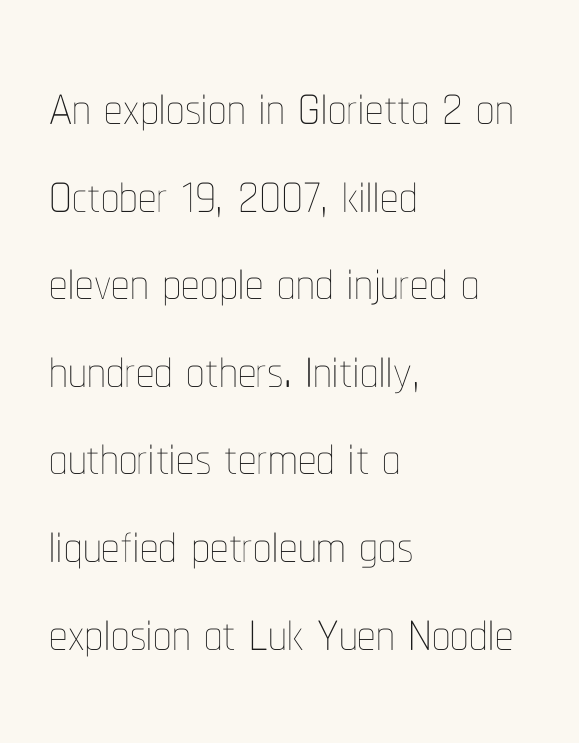
Q: Is the text bold? A: No.
Q: Is the text italic (slanted)? A: No, it is upright.
Q: Is the text underlined? A: No.
Q: How is the paragraph aligned? A: Left-aligned.
Q: Is the spacing between letters normal or unusually wide? A: Normal.
Q: Width (condensed, normal, or wide)? A: Condensed.
Q: Stroke contrast? A: Low.
Q: x-height? A: Medium.
Q: Monospaced? A: No.
